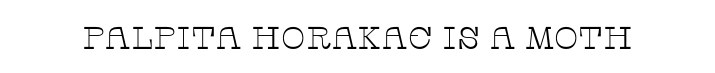
The image shows 32 px thin, wide serif type, upright; set normal letter spacing, not underlined; low stroke contrast and a large x-height.
